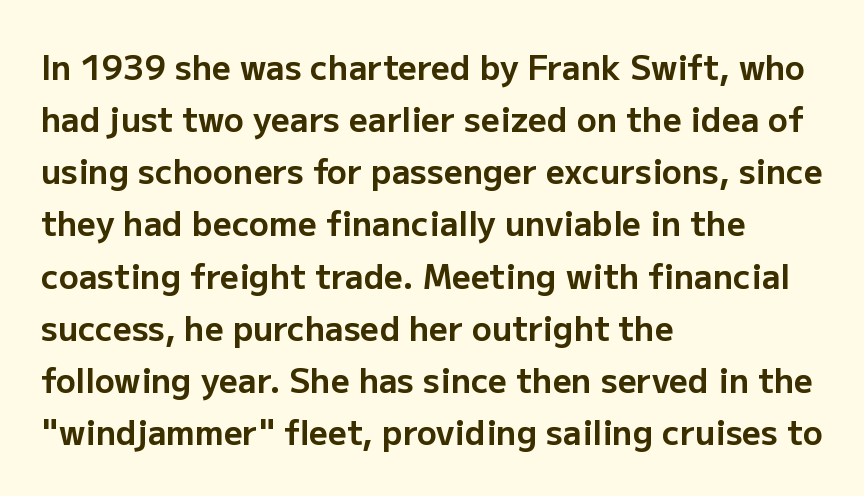
The letters sit at their default tracking, neither squeezed nor spread. Do the letters lean? They stand straight. Think of a printed novel: that variable character pitch is what you see here. Observe the absence of serifs on each vertical stroke in this sample.
